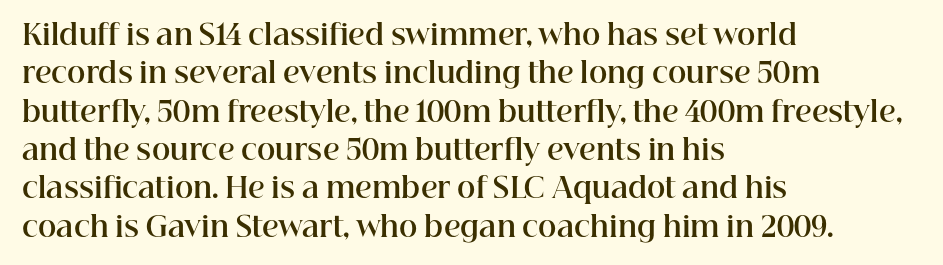
Q: Is the text bold? A: Yes.
Q: Is the text italic (slanted)? A: No, it is upright.
Q: Is the typeface a serif or a sans-serif typeface? A: Serif.
Q: Is the text underlined? A: No.
Q: How is the paragraph aligned? A: Left-aligned.
Q: Is the spacing between letters normal or unusually wide? A: Normal.
Q: Is the spacing between lines tight, normal or loose? A: Normal.
Q: Width (condensed, normal, or wide)? A: Normal.
Q: Stroke contrast? A: High.
Q: x-height? A: Medium.
Q: Monospaced? A: No.
